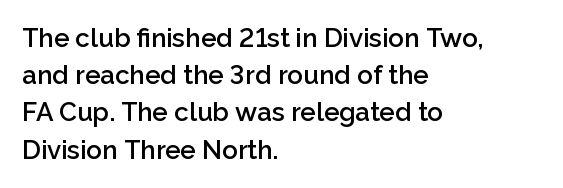
The image shows 26 px text type, upright; set left-aligned, normal line spacing (1.43x), normal letter spacing, not underlined.
